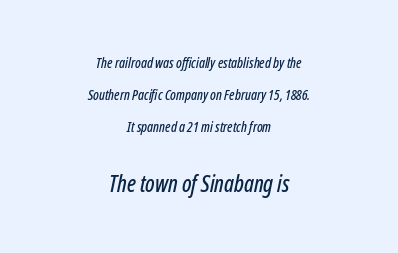
The image shows 23 px text type, italic (leaning right); set centered, loose line spacing (2.28x), normal letter spacing, not underlined; the second (bottom) block is 1.64x larger.
